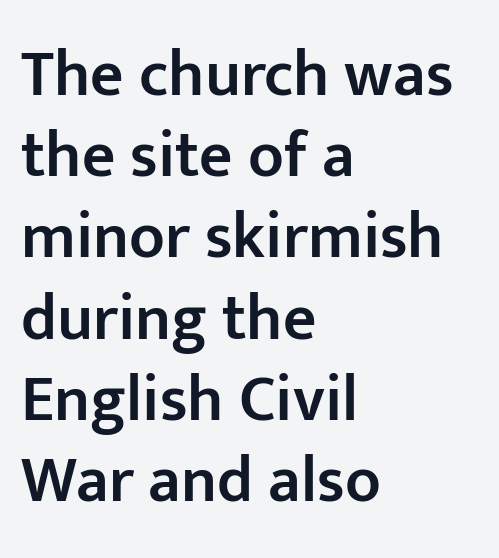
{"serif": "no", "italic": "no", "bold": "semi", "weight": "semibold", "width": "normal", "stroke_contrast": "low", "x_height": "medium", "monospaced": "no", "underline": "no", "align": "left", "line_spacing": "normal", "line_spacing_ratio": 1.25, "letter_spacing": "normal", "letter_spacing_em": 0.0, "glyph_px": 65}
